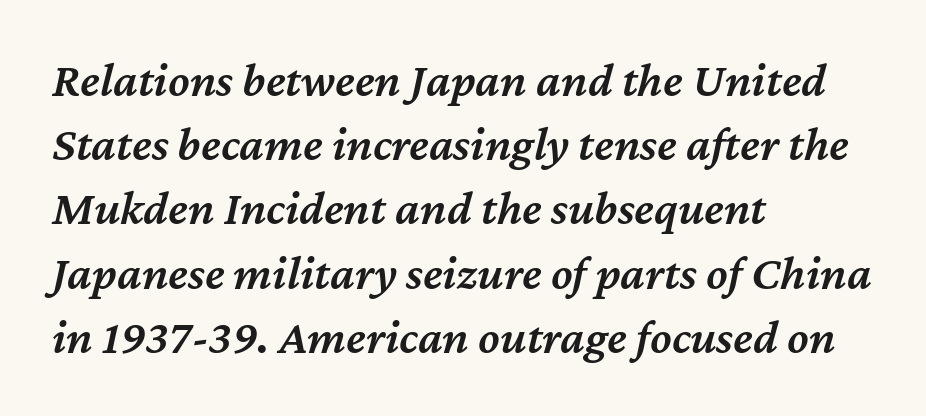
The image shows 49 px semibold type, italic (leaning right); set left-aligned, normal line spacing (1.31x), normal letter spacing, not underlined; medium stroke contrast and a medium x-height.
